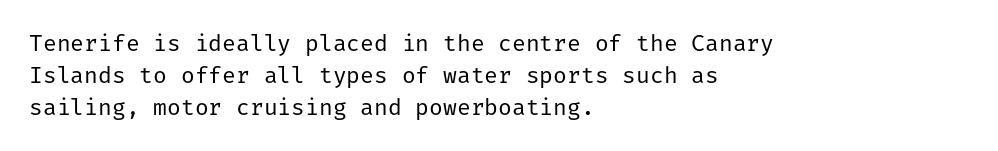
Caption: standard tracking, unaltered. Does the leading feel generous? No, just average. The lines are quadded left. Check the space under the baseline: it is left empty.
